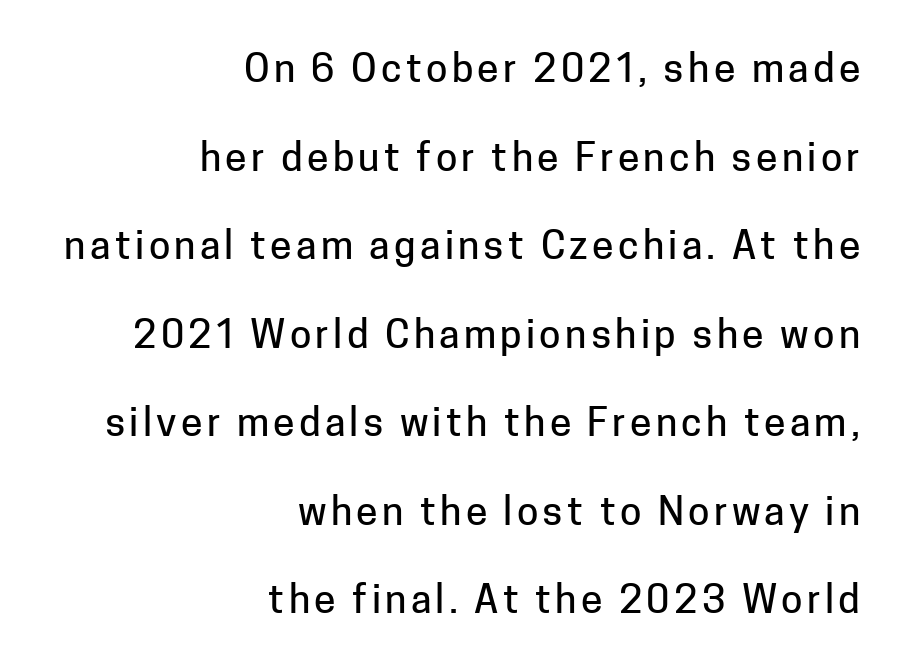
Type without underlining. Rendered with straight, roman letterforms. Line endings align vertically; line beginnings do not. Notice the wide empty band between every row — that's loose leading.
